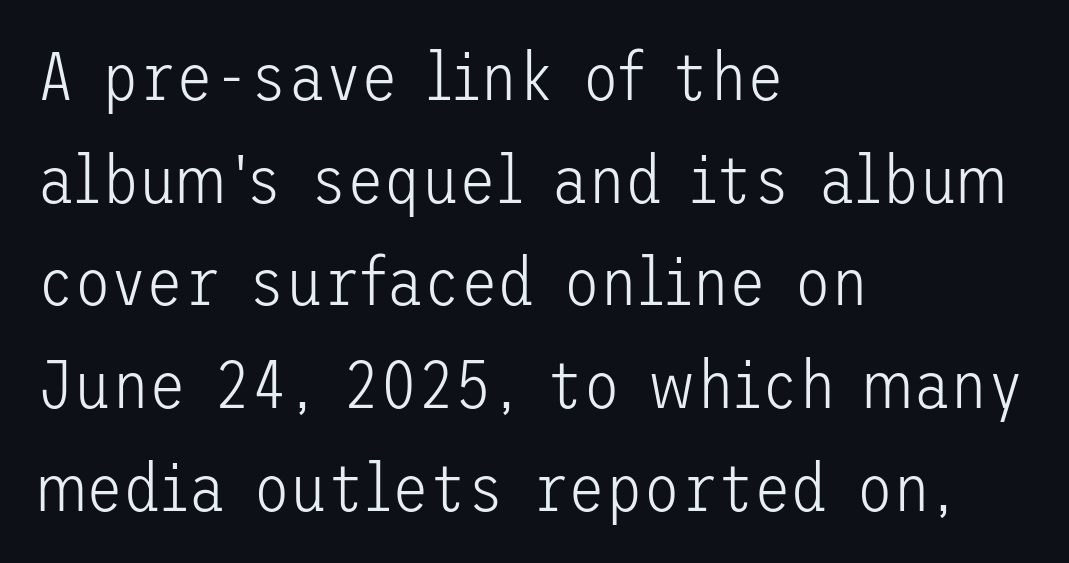
{"serif": "no", "italic": "no", "bold": "no", "weight": "light", "width": "normal", "stroke_contrast": "low", "x_height": "medium", "underline": "no", "align": "left", "line_spacing": "normal", "line_spacing_ratio": 1.51, "letter_spacing": "normal", "letter_spacing_em": 0.0, "glyph_px": 68}
